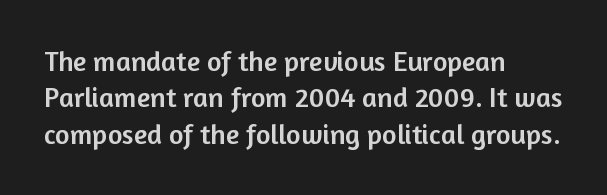
The image shows 28 px sans-serif type, upright; set left-aligned, normal line spacing (1.3x), normal letter spacing, not underlined; low stroke contrast and a medium x-height.
